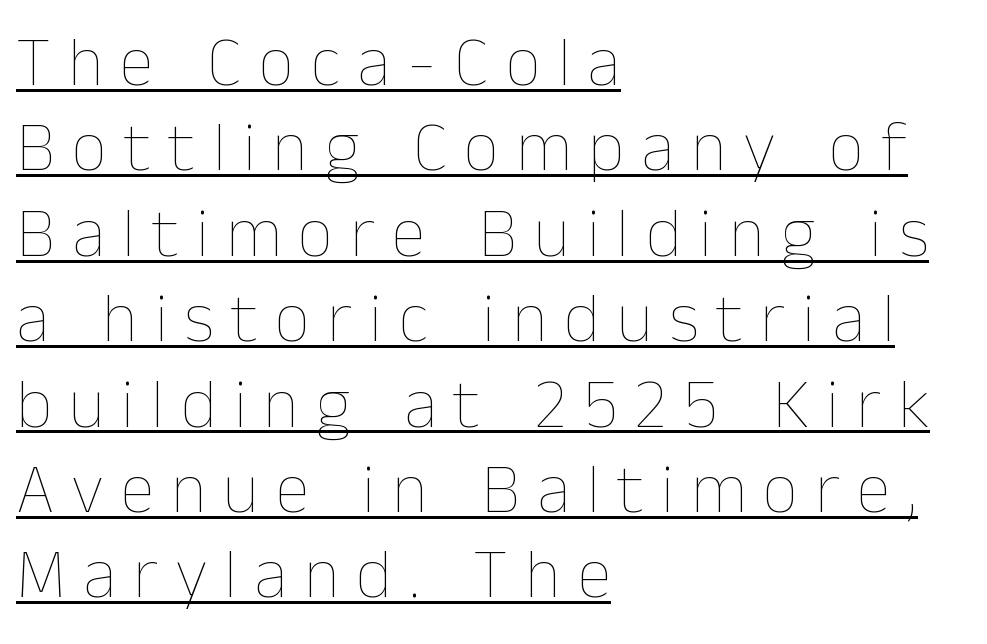
{"italic": "no", "bold": "no", "weight": "thin", "width": "normal", "stroke_contrast": "low", "x_height": "medium", "monospaced": "no", "underline": "yes", "align": "left", "line_spacing_ratio": 1.22, "letter_spacing": "wide", "letter_spacing_em": 0.24, "glyph_px": 70}
